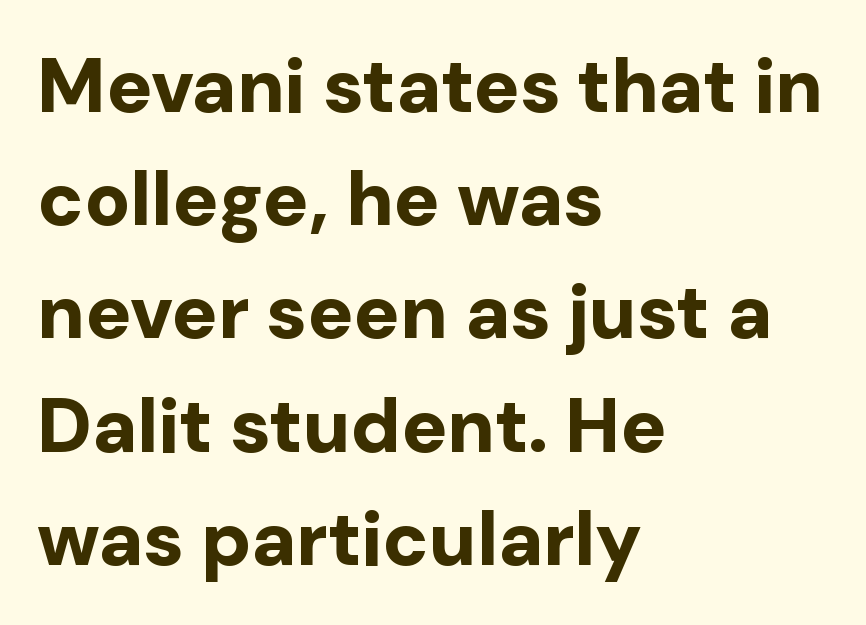
{"serif": "no", "italic": "no", "bold": "yes", "weight": "bold", "width": "normal", "stroke_contrast": "low", "x_height": "medium", "monospaced": "no", "underline": "no", "align": "left", "line_spacing": "normal", "line_spacing_ratio": 1.49, "letter_spacing": "normal", "letter_spacing_em": 0.0, "glyph_px": 76}
